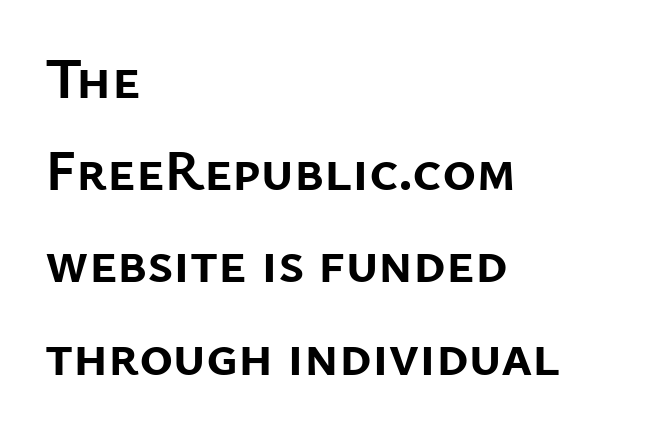
The font's upright variant was chosen for this text. Each letter keeps its own natural width here, so spacing adapts to shape. Default kerning and tracking; the words read as compact shapes. Lines of text with bare space underneath. A sans-serif font was chosen for this passage. Rows of type keep a routine distance in the vertical direction.
